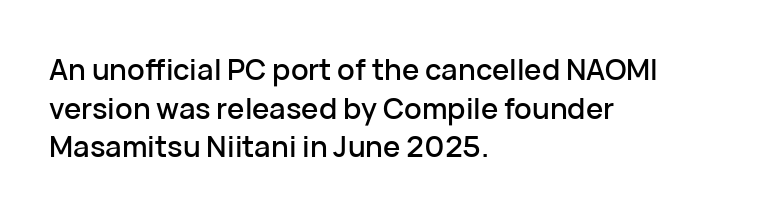
{"serif": "no", "italic": "no", "width": "normal", "stroke_contrast": "low", "x_height": "medium", "monospaced": "no", "underline": "no", "align": "left", "line_spacing": "normal", "line_spacing_ratio": 1.33, "letter_spacing": "normal", "letter_spacing_em": 0.0, "glyph_px": 29}
